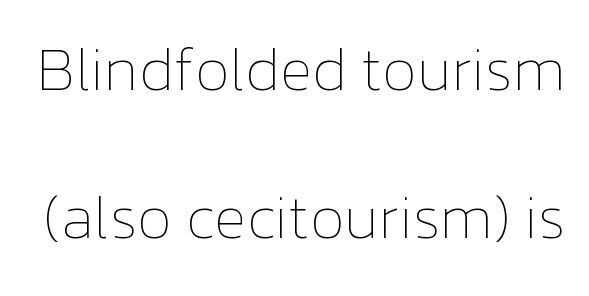
Summary of vertical rhythm: relaxed, with wide interline spacing. If you drew a line through each stem, it would be perfectly vertical. Descenders are the only things crossing below the line. The passage shown is typed in a proportional face where columns would drift.
